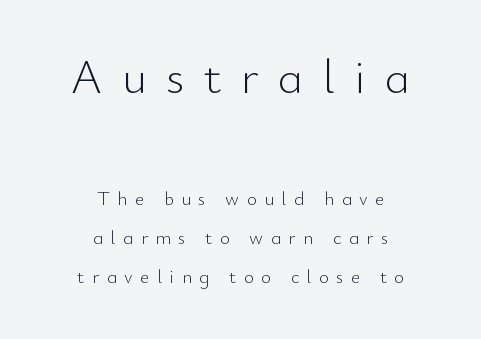
The image shows 48 px light sans-serif type, upright; set centered, loose line spacing (2.07x), unusually wide letter spacing (+0.4 em), not underlined; the first (top) block is 2.53x larger; low stroke contrast and a small x-height.
